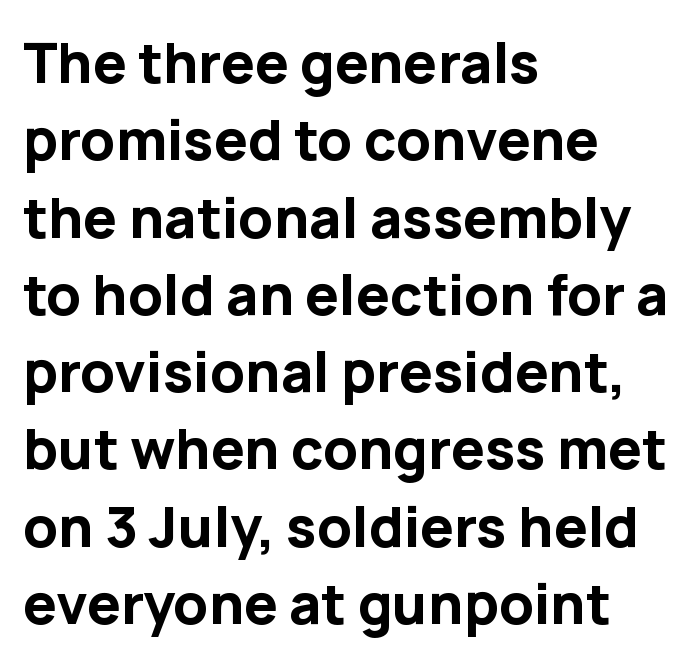
Q: Is the text bold? A: Yes.
Q: Is the text italic (slanted)? A: No, it is upright.
Q: Is the typeface a serif or a sans-serif typeface? A: Sans-serif.
Q: Is the text underlined? A: No.
Q: How is the paragraph aligned? A: Left-aligned.
Q: Is the spacing between letters normal or unusually wide? A: Normal.
Q: Is the spacing between lines tight, normal or loose? A: Normal.
Q: Width (condensed, normal, or wide)? A: Normal.
Q: Stroke contrast? A: Low.
Q: x-height? A: Medium.
Q: Monospaced? A: No.
